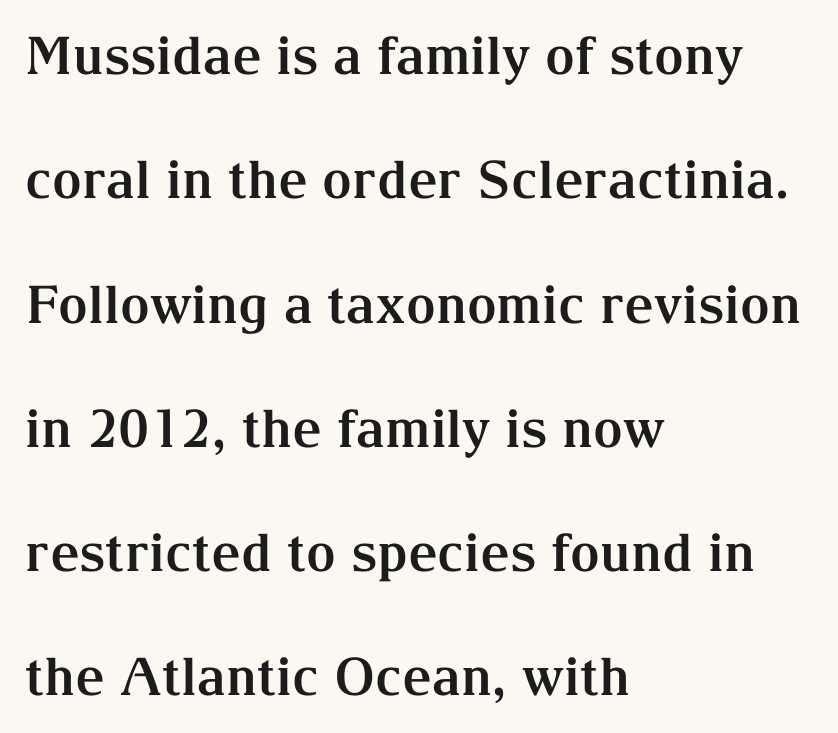
The image shows 52 px bold serif type, upright; set left-aligned, loose line spacing (2.39x), normal letter spacing, not underlined; medium stroke contrast and a medium x-height.
